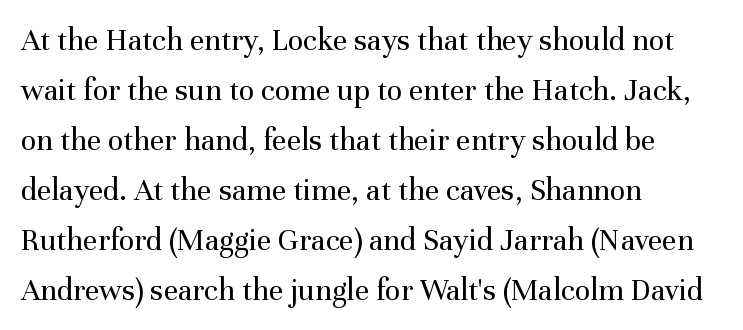
The gap between lines stays unmarked. How would I describe the line gaps? Plain and ordinary. Compared with a centered layout, this one pins lines to the left instead. What kind of face is this? One with serifs.
